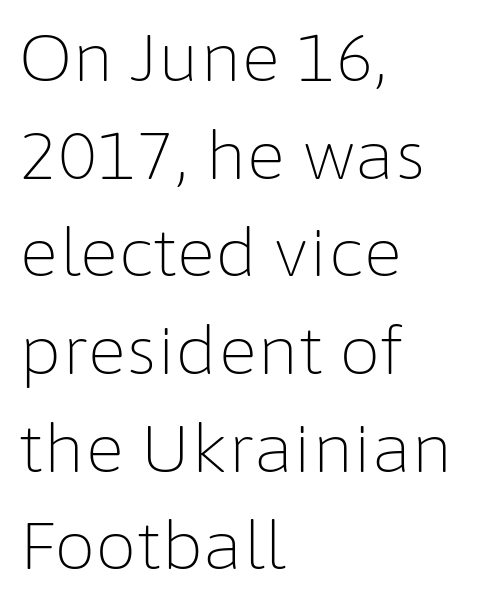
If you drew a line through each stem, it would be perfectly vertical. The face looks like a standard text weight, possibly lighter. Rows of type keep a routine distance in the vertical direction. A classic flush-left, rag-right setting is used for this passage. Nobody drew a line under any word here.
